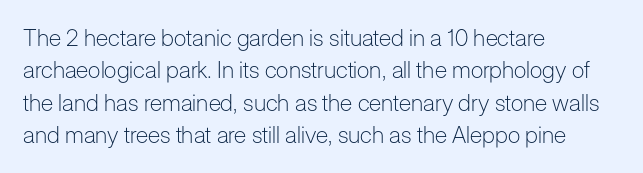
The image shows 23 px text type, upright; set left-aligned, normal line spacing (1.41x), normal letter spacing, not underlined.
